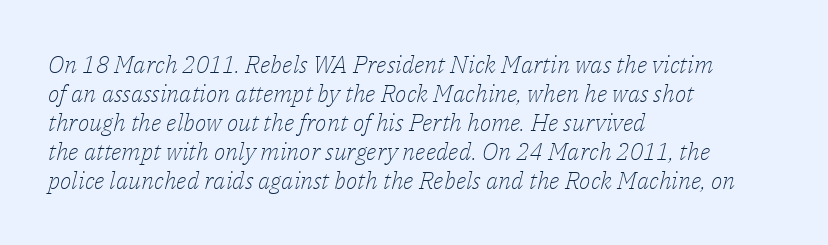
Unmarked baselines from the first word to the last. Typeset ragged right — the left edge is the straight one. Caption: face not bold, strokes unweighted. Slanted lettering throughout.
